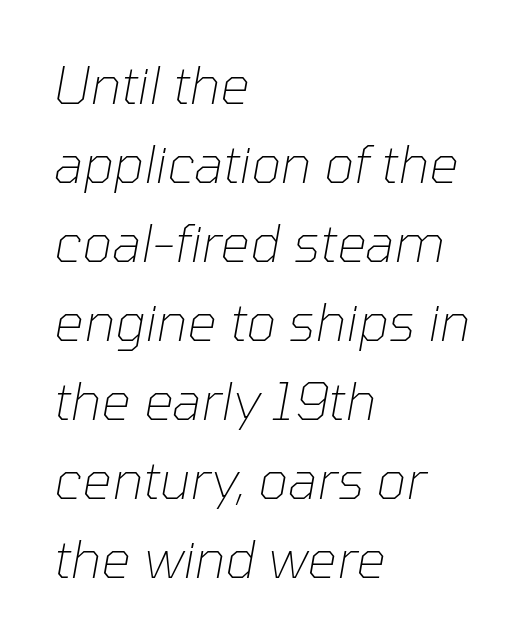
Q: Is the text bold? A: No.
Q: Is the text italic (slanted)? A: Yes, it leans right by about 10 degrees.
Q: Is the text underlined? A: No.
Q: How is the paragraph aligned? A: Left-aligned.
Q: Is the spacing between letters normal or unusually wide? A: Normal.
Q: Is the spacing between lines tight, normal or loose? A: Normal.
Q: Width (condensed, normal, or wide)? A: Normal.
Q: Stroke contrast? A: Low.
Q: x-height? A: Medium.
Q: Monospaced? A: No.
